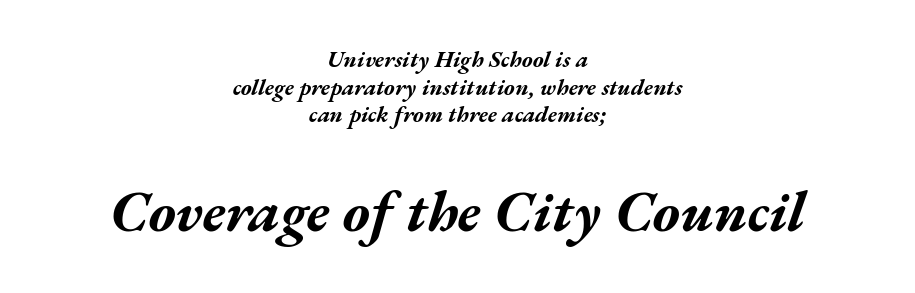
The space beneath each line is pristine and unruled. Does the bottom block carry the larger type? Yes, it does. An italicized treatment has been applied to the whole sample. Inter-character spacing is left at the font's built-in metrics.
